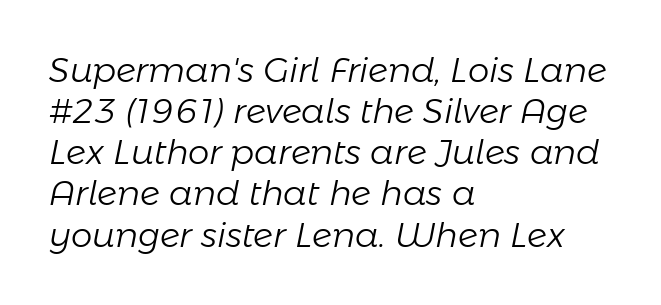
Note the varied advance widths — an 'i' is clearly narrower than an 'm'. This is oblique type, the kind used for emphasis or titles. Caption: multi-line text, flush left, ragged right. Nothing unusual about the tracking: characters are spaced as the font intends. Just letters on the line, the space beneath them empty. Stems here are at most as thick as an everyday book face.
